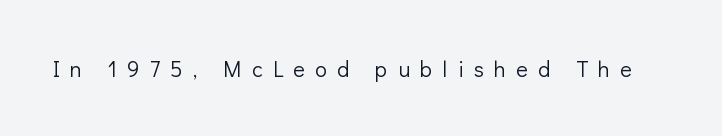
The image shows 22 px text type, upright; set unusually wide letter spacing (+0.47 em), not underlined.
